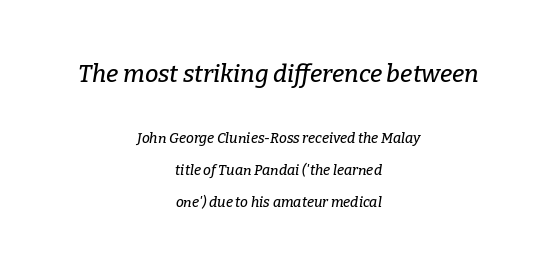
A student would call this center alignment; a typographer would say set centered. Style check: oblique. Size hierarchy here favors the leading block over the trailing one. The designer dialed line spacing up above the default.
